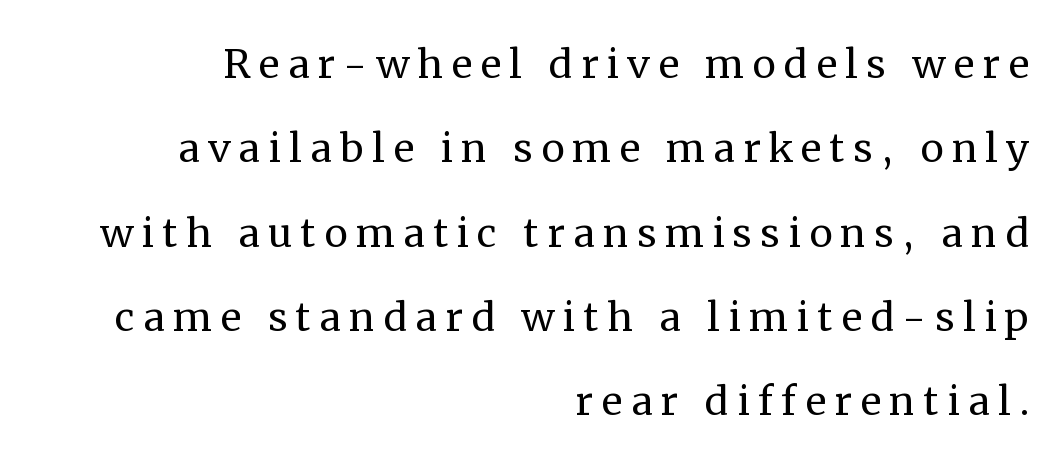
{"serif": "yes", "italic": "no", "bold": "no", "weight": "regular", "width": "normal", "stroke_contrast": "medium", "x_height": "medium", "monospaced": "no", "underline": "no", "align": "right", "line_spacing": "normal", "line_spacing_ratio": 1.59, "glyph_px": 53}
